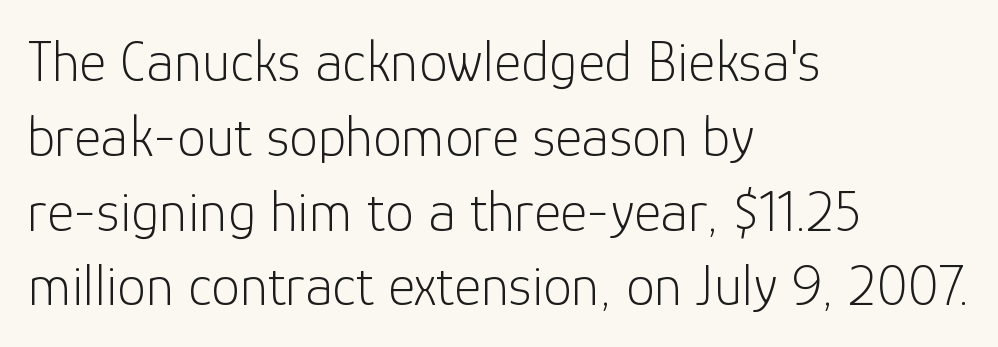
The image shows 58 px light sans-serif type, upright; set left-aligned, normal line spacing (1.29x), normal letter spacing, not underlined; low stroke contrast and a medium x-height.
